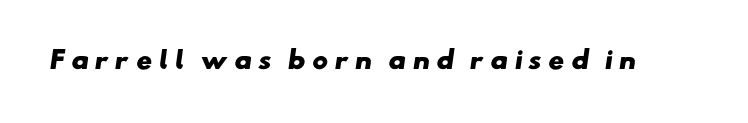
The image shows 24 px bold type; set unusually wide letter spacing (+0.25 em), not underlined.
